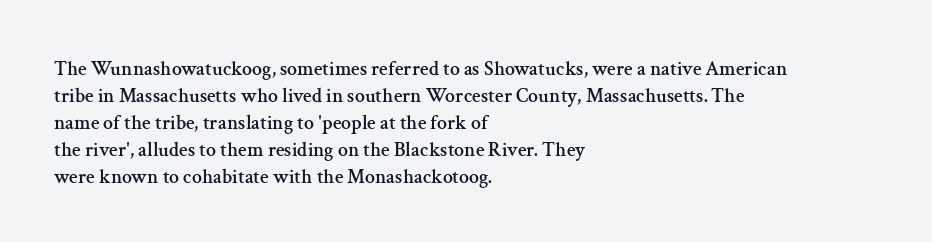
Q: Is the text italic (slanted)? A: No, it is upright.
Q: Is the text underlined? A: No.
Q: How is the paragraph aligned? A: Left-aligned.
Q: Is the spacing between letters normal or unusually wide? A: Normal.
Q: Is the spacing between lines tight, normal or loose? A: Normal.
